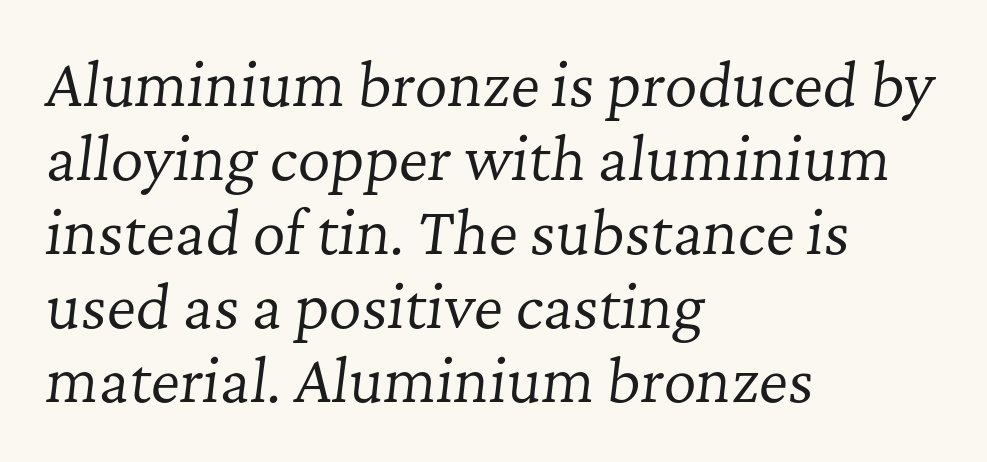
Q: Is the text bold? A: No.
Q: Is the text italic (slanted)? A: Yes, it leans right by about 7 degrees.
Q: Is the typeface a serif or a sans-serif typeface? A: Serif.
Q: Is the text underlined? A: No.
Q: How is the paragraph aligned? A: Left-aligned.
Q: Is the spacing between letters normal or unusually wide? A: Normal.
Q: Is the spacing between lines tight, normal or loose? A: Normal.
Q: Width (condensed, normal, or wide)? A: Normal.
Q: Stroke contrast? A: Low.
Q: x-height? A: Medium.
Q: Monospaced? A: No.
